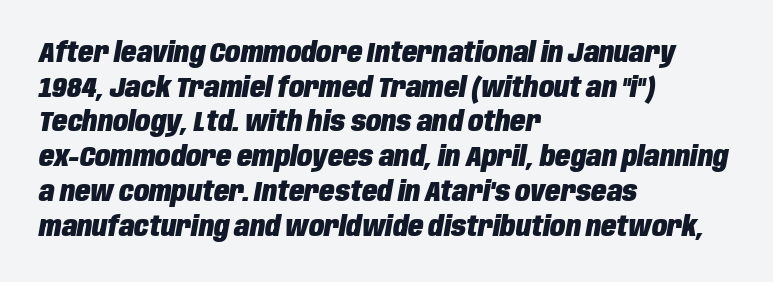
Q: Is the text bold? A: Yes.
Q: Is the text italic (slanted)? A: Yes, it leans right by about 10 degrees.
Q: Is the text underlined? A: No.
Q: How is the paragraph aligned? A: Left-aligned.
Q: Is the spacing between letters normal or unusually wide? A: Normal.
Q: Width (condensed, normal, or wide)? A: Condensed.
Q: Stroke contrast? A: Low.
Q: x-height? A: Large.
Q: Monospaced? A: No.
